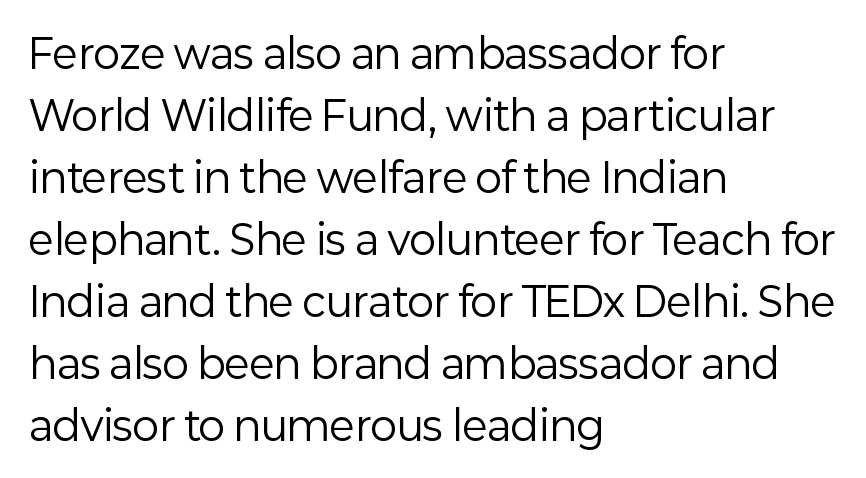
Here the glyphs are tracked normally, forming tight word shapes. You could not count columns in this text — the font is proportionally spaced. The letters look calm and open, with moderate or lighter stems. Plain, unruled lines of type. This block has exactly the height ordinary leading produces. Teacher's note: observe the even left margin — that is flush-left alignment.
